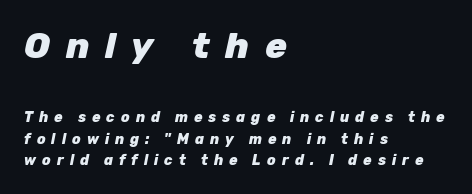
{"italic": "yes", "lean": "right", "slant_degrees": 12, "bold": "yes", "weight": "heavy", "width": "normal", "stroke_contrast": "low", "x_height": "medium", "monospaced": "no", "underline": "no", "align": "left", "line_spacing": "normal", "line_spacing_ratio": 1.54, "letter_spacing": "wide", "letter_spacing_em": 0.43, "larger_block": "first", "size_ratio": 2.57, "glyph_px": 36}
